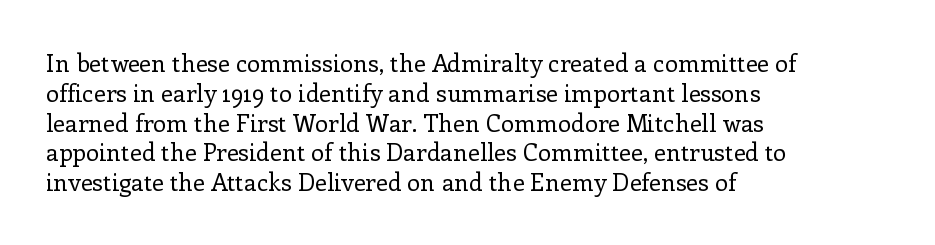
{"italic": "no", "bold": "no", "underline": "no", "align": "left", "line_spacing_ratio": 1.24, "letter_spacing": "normal", "letter_spacing_em": 0.0, "glyph_px": 24}
